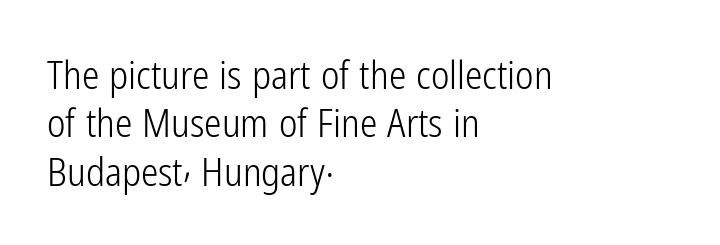
Every row of glyphs begins at an identical x-position on the left. Here the designer chose a conventional face with non-uniform glyph widths. A light-to-regular cut is what we see here. Words float on clear page, feet unadorned. No feet cap the strokes, marking this as sans-serif type. Inter-character spacing is left at the font's built-in metrics.
